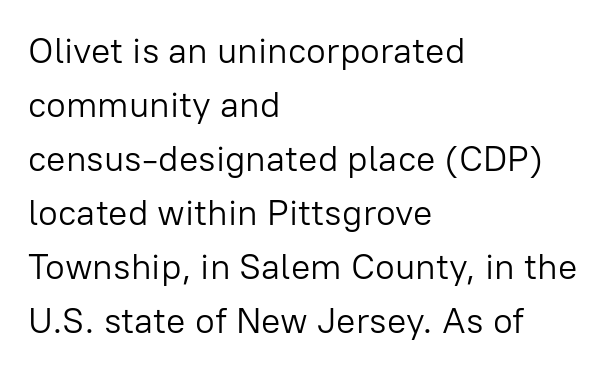
Q: Is the text bold? A: No.
Q: Is the text italic (slanted)? A: No, it is upright.
Q: Is the typeface a serif or a sans-serif typeface? A: Sans-serif.
Q: Is the text underlined? A: No.
Q: How is the paragraph aligned? A: Left-aligned.
Q: Is the spacing between letters normal or unusually wide? A: Normal.
Q: Is the spacing between lines tight, normal or loose? A: Normal.
Q: Width (condensed, normal, or wide)? A: Normal.
Q: Stroke contrast? A: Low.
Q: x-height? A: Medium.
Q: Monospaced? A: No.
